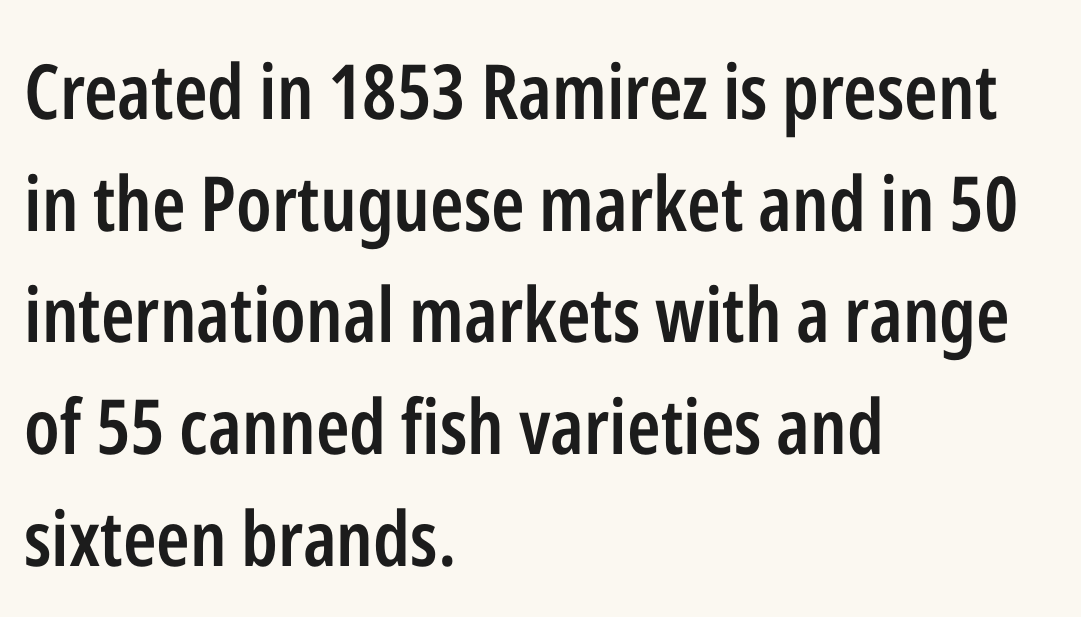
Q: Is the text bold? A: Semi-bold.
Q: Is the text italic (slanted)? A: No, it is upright.
Q: Is the typeface a serif or a sans-serif typeface? A: Sans-serif.
Q: Is the text underlined? A: No.
Q: How is the paragraph aligned? A: Left-aligned.
Q: Is the spacing between letters normal or unusually wide? A: Normal.
Q: Is the spacing between lines tight, normal or loose? A: Normal.
Q: Width (condensed, normal, or wide)? A: Condensed.
Q: Stroke contrast? A: Low.
Q: x-height? A: Medium.
Q: Monospaced? A: No.
